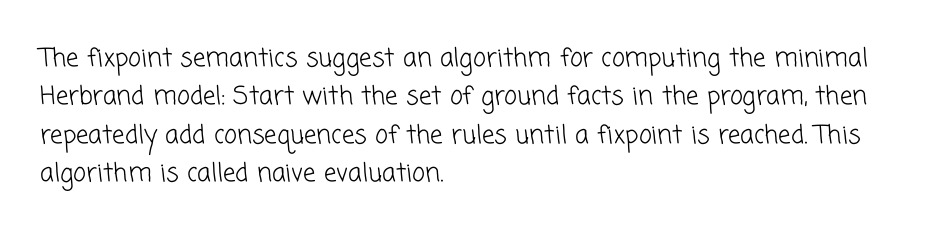
The image shows 25 px text type; set left-aligned, normal line spacing (1.54x), normal letter spacing, not underlined.
